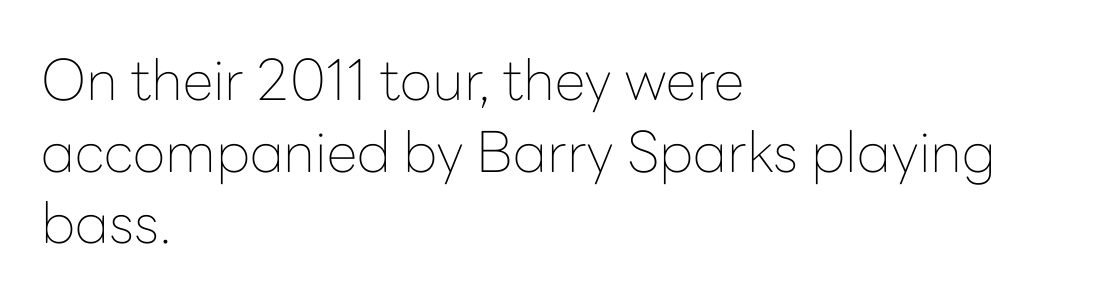
The image shows 56 px thin sans-serif type, upright; set left-aligned, normal line spacing (1.28x), normal letter spacing, not underlined; low stroke contrast and a medium x-height.
